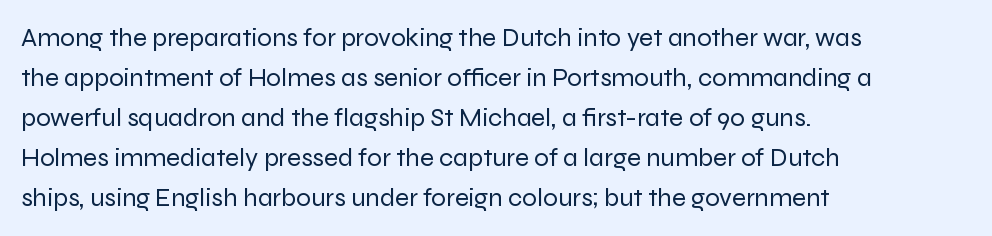
The image shows 26 px text type, upright; set left-aligned, normal line spacing (1.54x), normal letter spacing, not underlined.
